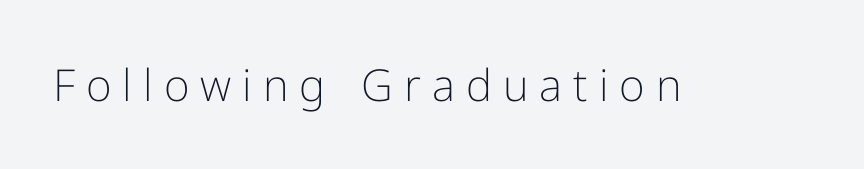
The letters advance in unequal steps, a hallmark of proportional type. Check under the words: just untouched page. The face used here is rendered with a markedly widened letterfit. Regarding serifs, this sample does without them.
